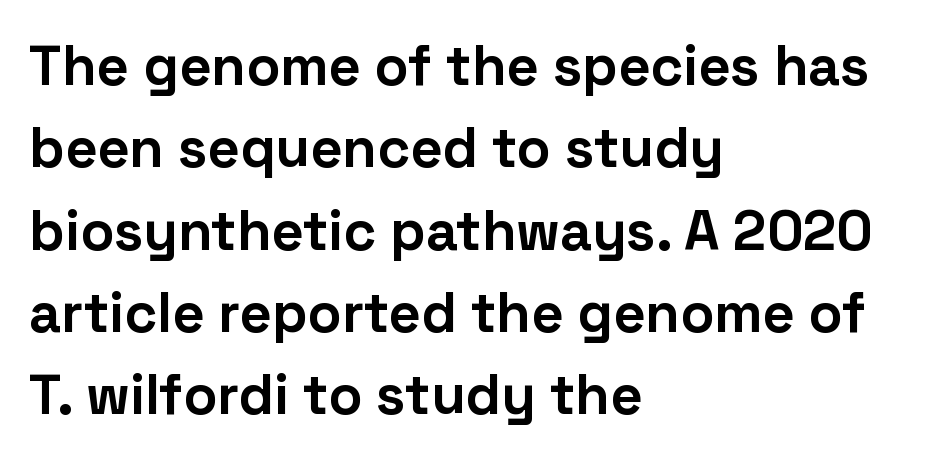
The image shows 56 px bold sans-serif type, upright; set left-aligned, normal line spacing (1.47x), normal letter spacing, not underlined; low stroke contrast and a medium x-height.
